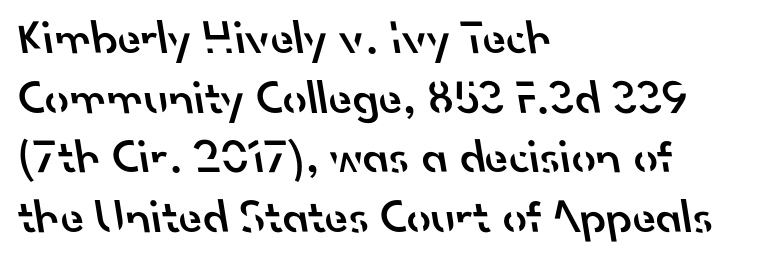
{"serif": "no", "bold": "semi", "weight": "semibold", "width": "normal", "stroke_contrast": "low", "x_height": "small", "monospaced": "no", "underline": "no", "align": "left", "line_spacing_ratio": 1.24, "letter_spacing": "normal", "letter_spacing_em": 0.0, "glyph_px": 48}
